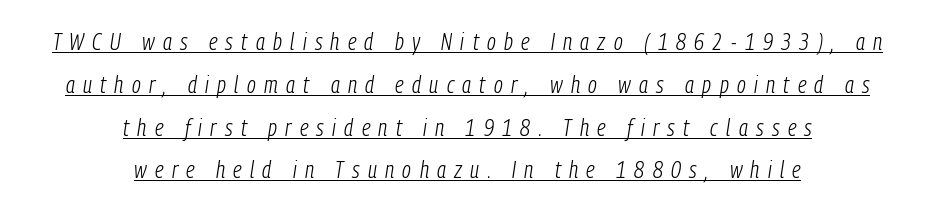
Tall strokes in this sample are angled rather than plumb. The rendering positions every line midway between the sides. Decoration check: the copy is underlined. Caption: expanded tracking, letters set apart. Weight: not bold — regular or lighter.
